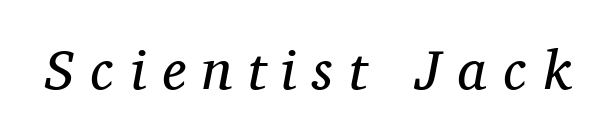
{"serif": "yes", "italic": "yes", "lean": "right", "slant_degrees": 11, "bold": "no", "weight": "regular", "width": "normal", "stroke_contrast": "medium", "x_height": "medium", "monospaced": "no", "underline": "no", "letter_spacing": "wide", "letter_spacing_em": 0.29, "glyph_px": 56}
